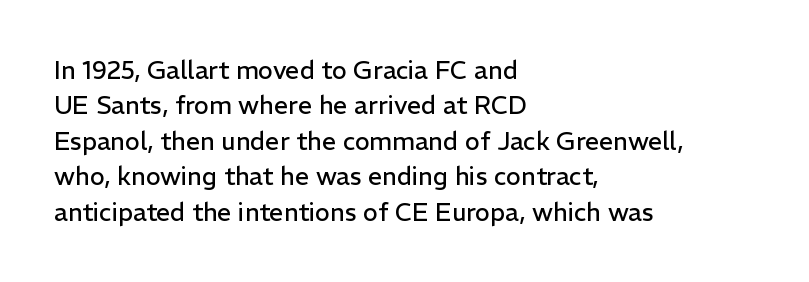
{"italic": "no", "bold": "no", "underline": "no", "align": "left", "line_spacing": "normal", "line_spacing_ratio": 1.42, "letter_spacing": "normal", "letter_spacing_em": 0.0, "glyph_px": 25}
